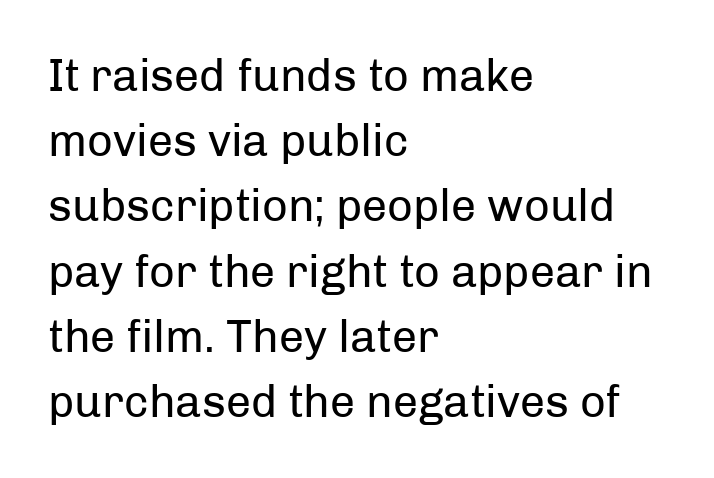
The image shows 45 px regular-weight sans-serif type, upright; set left-aligned, normal line spacing (1.45x), normal letter spacing, not underlined; low stroke contrast and a medium x-height.
